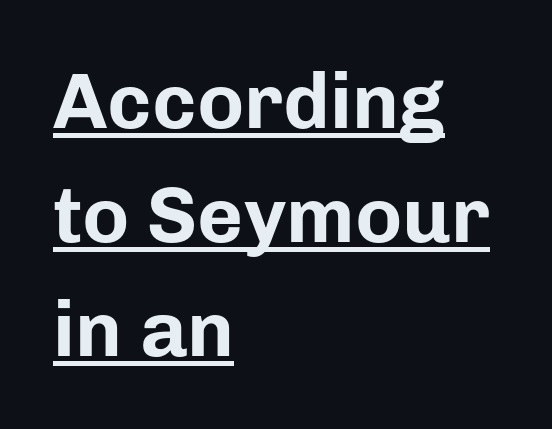
{"serif": "no", "italic": "no", "bold": "yes", "weight": "bold", "width": "normal", "stroke_contrast": "low", "x_height": "medium", "monospaced": "no", "underline": "yes", "align": "left", "line_spacing": "normal", "line_spacing_ratio": 1.44, "letter_spacing": "normal", "letter_spacing_em": 0.0, "glyph_px": 79}
